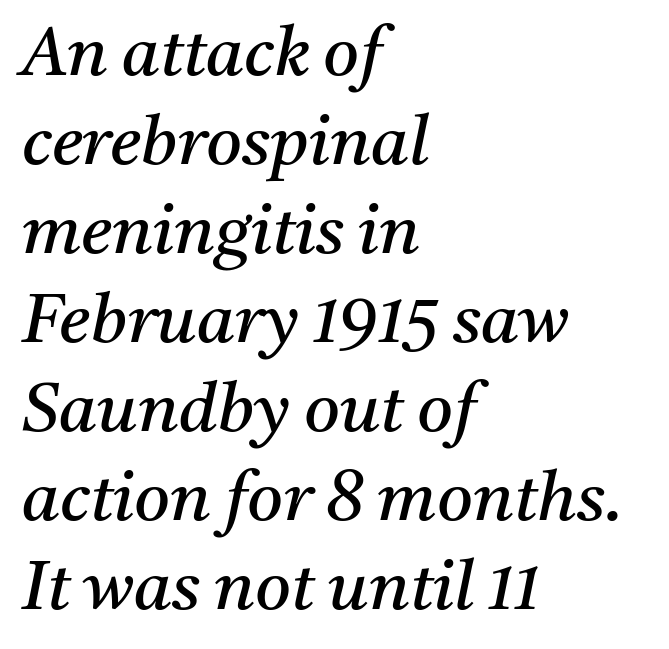
The image shows 69 px regular-weight serif type, italic (leaning right); set left-aligned, normal line spacing (1.29x), normal letter spacing, not underlined; medium stroke contrast and a medium x-height.
